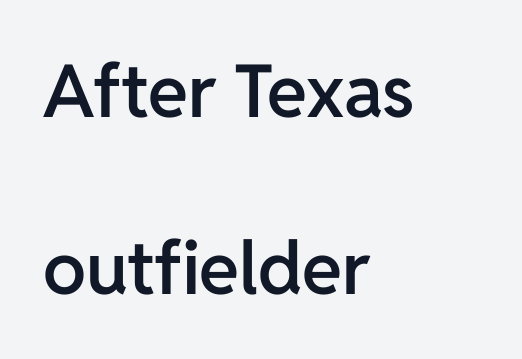
Q: Is the text bold? A: Semi-bold.
Q: Is the text italic (slanted)? A: No, it is upright.
Q: Is the typeface a serif or a sans-serif typeface? A: Sans-serif.
Q: Is the text underlined? A: No.
Q: How is the paragraph aligned? A: Left-aligned.
Q: Is the spacing between letters normal or unusually wide? A: Normal.
Q: Is the spacing between lines tight, normal or loose? A: Loose.
Q: Width (condensed, normal, or wide)? A: Normal.
Q: Stroke contrast? A: Low.
Q: x-height? A: Medium.
Q: Monospaced? A: No.
